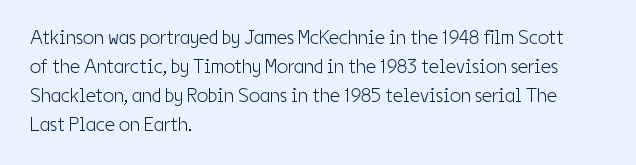
{"italic": "no", "bold": "no", "underline": "no", "align": "left", "line_spacing": "normal", "line_spacing_ratio": 1.45, "letter_spacing": "normal", "letter_spacing_em": 0.0, "glyph_px": 20}
